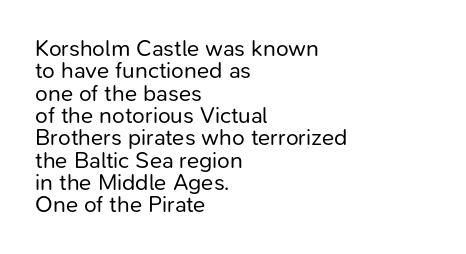
Q: Is the text bold? A: No.
Q: Is the text italic (slanted)? A: No, it is upright.
Q: Is the text underlined? A: No.
Q: How is the paragraph aligned? A: Left-aligned.
Q: Is the spacing between letters normal or unusually wide? A: Normal.
Q: Is the spacing between lines tight, normal or loose? A: Tight.
